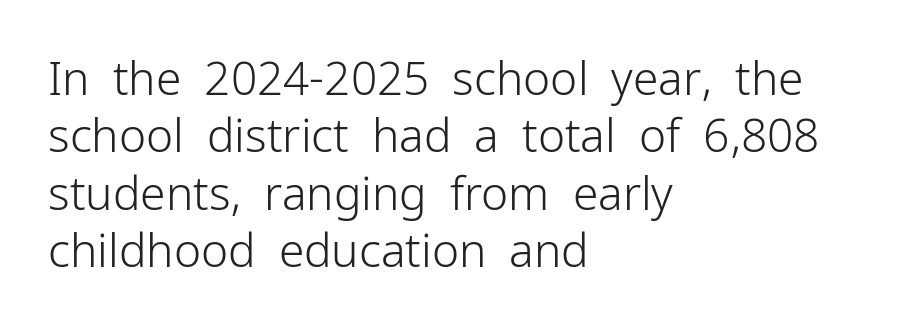
Nope, no serifs anywhere on these letters. The vertical gap from one line to the next is medium. Anything drawn beneath the words? Only blank space. The letters advance in unequal steps, a hallmark of proportional type. Caption: multi-line text, flush left, ragged right. Italic: no, the glyphs are upright roman.
